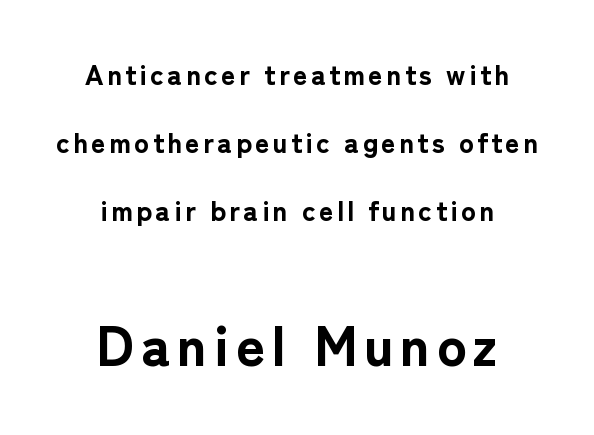
Size contrast runs from small at the top to large at the bottom. The paragraph shown floats in the horizontal middle. A roman cut, with each character standing at attention. Check under the words: just untouched page. The passage shown is typed in a proportional face where columns would drift.
